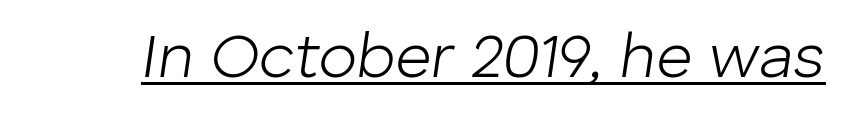
Q: Is the text bold? A: No.
Q: Is the text italic (slanted)? A: Yes, it leans right by about 8 degrees.
Q: Is the text underlined? A: Yes.
Q: Is the spacing between letters normal or unusually wide? A: Normal.
Q: Width (condensed, normal, or wide)? A: Normal.
Q: Stroke contrast? A: Low.
Q: x-height? A: Medium.
Q: Monospaced? A: No.
